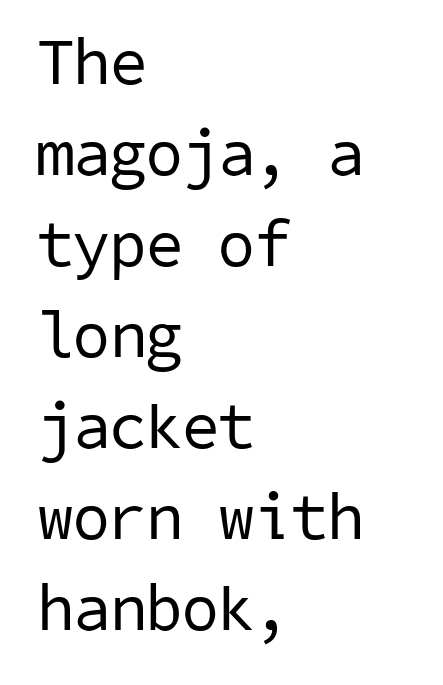
Normally led — the rows are evenly, conventionally spaced. Here the glyphs are tracked normally, forming tight word shapes. The strip under each line holds only bare page. Each letter's strokes conclude bluntly, with no projecting serifs. The strokes carry an ordinary text weight at most. A classic flush-left, rag-right setting is used for this passage.
